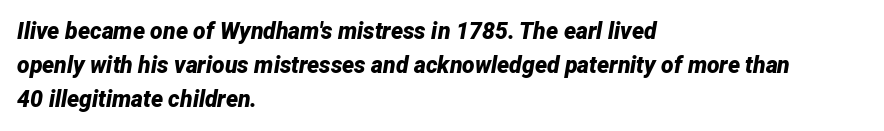
A full-strength bold gives these letters their thick strokes. The designer left line spacing at the default. Decoration check: the copy has no underline. The lines are quadded left. You can tell it's italic because the verticals aren't actually vertical.
